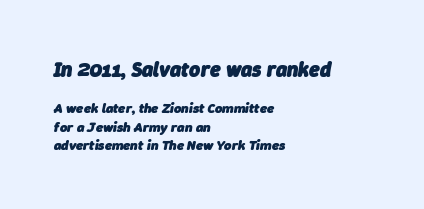
{"italic": "yes", "lean": "right", "slant_degrees": 9, "bold": "yes", "underline": "no", "align": "left", "line_spacing": "normal", "line_spacing_ratio": 1.31, "letter_spacing": "normal", "letter_spacing_em": 0.0, "larger_block": "first", "size_ratio": 1.5, "glyph_px": 21}
